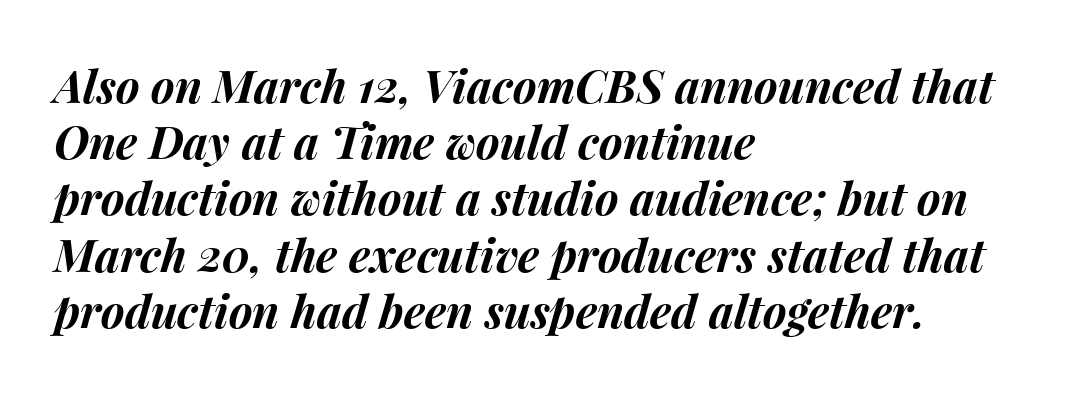
{"italic": "yes", "lean": "right", "slant_degrees": 15, "bold": "yes", "weight": "bold", "width": "normal", "stroke_contrast": "medium", "x_height": "medium", "monospaced": "no", "underline": "no", "align": "left", "line_spacing": "normal", "line_spacing_ratio": 1.25, "letter_spacing": "normal", "letter_spacing_em": 0.0, "glyph_px": 45}
